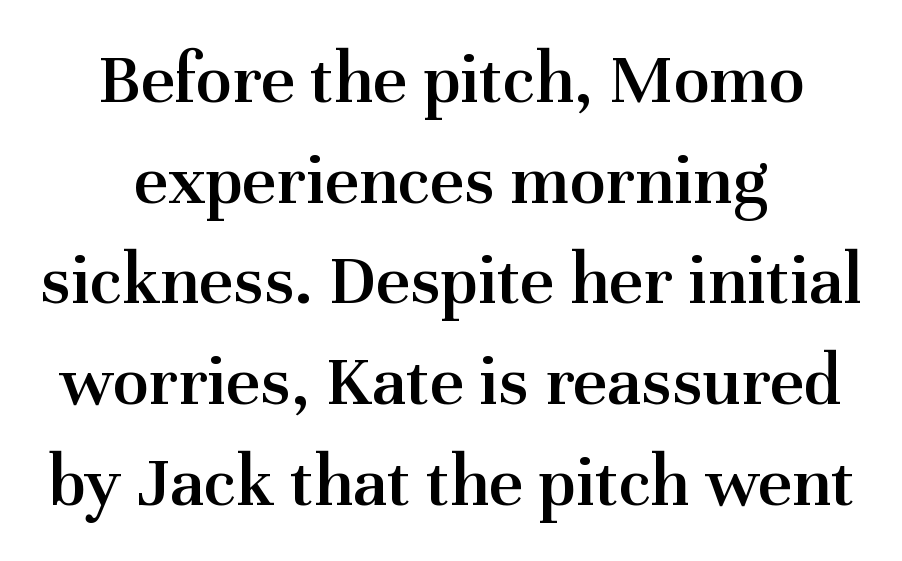
Note: serifs present on the glyphs. Just letters on the line, the space beneath them empty. The designer left line spacing at the default. Line starts and ends both wander, symmetrically. Here the designer chose a conventional face with non-uniform glyph widths. These lines carry some extra weight — a demibold, not a full bold.
